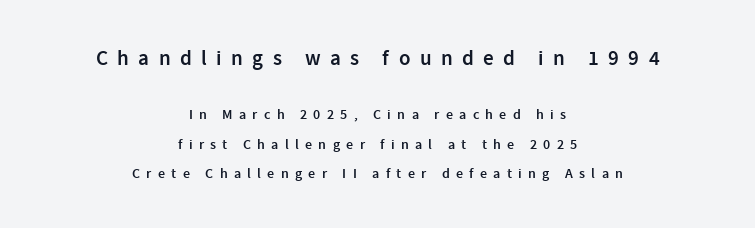
How would I describe the line gaps? Wide and relaxed. Emphasis by weight is partial: semibold. Descenders hang freely into open space. Caption: multi-line text, centered on the measure. The line texture is sparse and dotted thanks to wide tracking.
